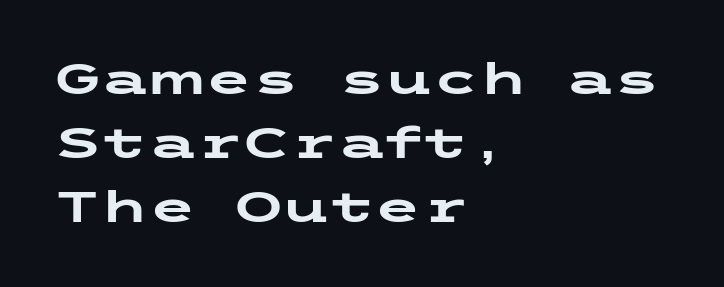
The image shows 43 px heavy, wide sans-serif type, upright; set left-aligned, normal line spacing (1.49x), normal letter spacing, not underlined; low stroke contrast and a medium x-height.
